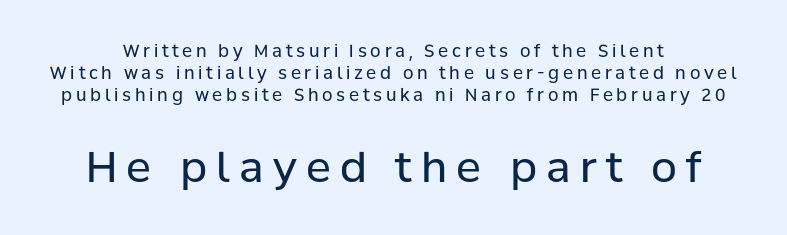
{"serif": "no", "italic": "no", "bold": "no", "weight": "regular", "width": "normal", "stroke_contrast": "low", "x_height": "medium", "monospaced": "no", "underline": "no", "line_spacing": "normal", "line_spacing_ratio": 1.28, "letter_spacing": "wide", "letter_spacing_em": 0.22, "larger_block": "second", "size_ratio": 2.47, "glyph_px": 42}
